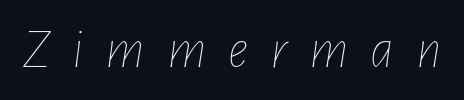
The image shows 57 px thin, condensed type, italic (leaning right); set unusually wide letter spacing (+0.38 em), not underlined; low stroke contrast and a medium x-height.
